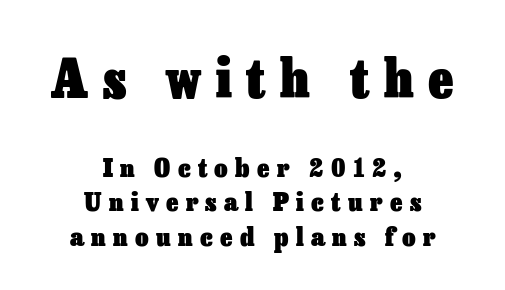
{"italic": "no", "bold": "yes", "weight": "heavy", "width": "normal", "stroke_contrast": "low", "x_height": "medium", "monospaced": "no", "underline": "no", "align": "center", "line_spacing": "normal", "line_spacing_ratio": 1.33, "letter_spacing": "wide", "letter_spacing_em": 0.28, "larger_block": "first", "size_ratio": 2.04, "glyph_px": 53}
